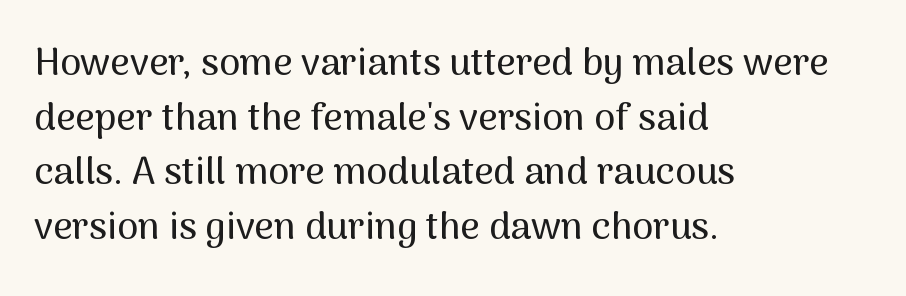
{"serif": "no", "italic": "no", "width": "normal", "stroke_contrast": "medium", "x_height": "medium", "monospaced": "no", "underline": "no", "align": "left", "line_spacing": "normal", "line_spacing_ratio": 1.44, "letter_spacing": "normal", "letter_spacing_em": 0.0, "glyph_px": 38}
